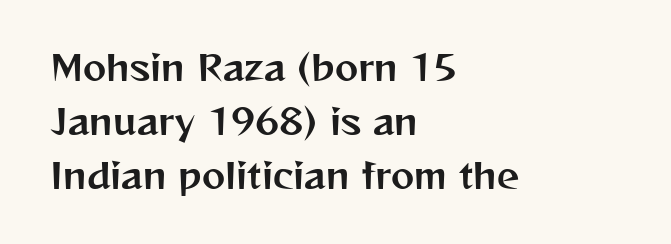
Q: Is the text italic (slanted)? A: No, it is upright.
Q: Is the typeface a serif or a sans-serif typeface? A: Sans-serif.
Q: Is the text underlined? A: No.
Q: How is the paragraph aligned? A: Left-aligned.
Q: Is the spacing between letters normal or unusually wide? A: Normal.
Q: Is the spacing between lines tight, normal or loose? A: Normal.
Q: Width (condensed, normal, or wide)? A: Normal.
Q: Stroke contrast? A: Medium.
Q: x-height? A: Medium.
Q: Monospaced? A: No.
